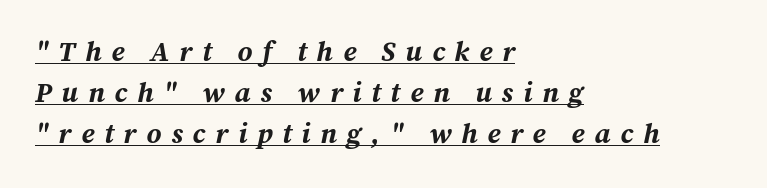
The image shows 28 px bold type, italic (leaning right); set left-aligned, normal line spacing (1.46x), unusually wide letter spacing (+0.35 em), underlined; medium stroke contrast and a medium x-height.
